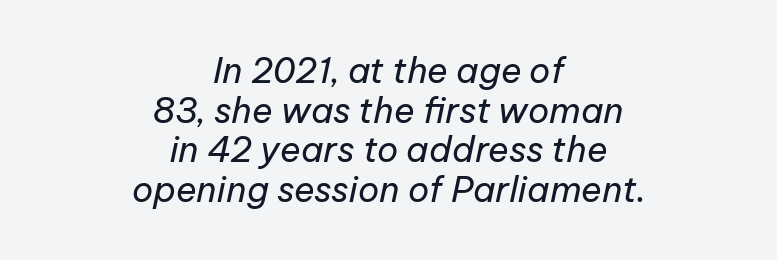
{"italic": "yes", "lean": "right", "slant_degrees": 12, "bold": "no", "weight": "regular", "width": "normal", "stroke_contrast": "low", "x_height": "medium", "monospaced": "no", "underline": "no", "align": "center", "line_spacing": "tight", "line_spacing_ratio": 1.13, "letter_spacing": "normal", "letter_spacing_em": 0.0, "glyph_px": 35}
